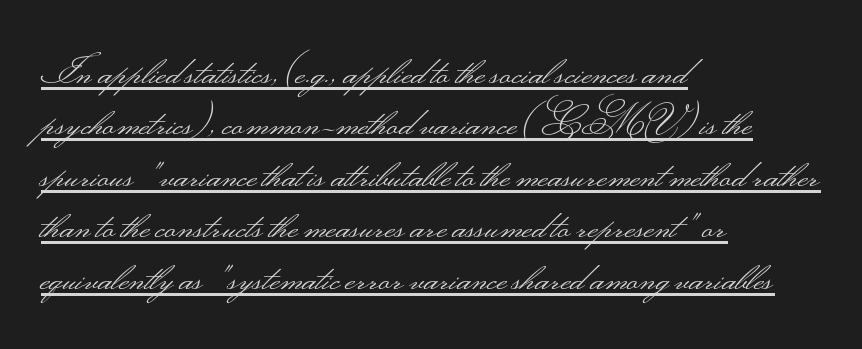
In terms of letterform style, serifs are entirely absent. Note the varied advance widths — an 'i' is clearly narrower than an 'm'. A normal amount of white space separates one row of letters from the next. Looks like someone drew a line under every word here. These lines keep a tight, regular rhythm from letter to letter. Does the copy run flush right? No — it runs flush left.
